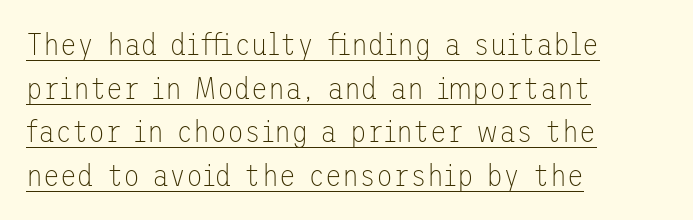
This sample uses an upright cut, with every glyph sitting square on the baseline. What stands out about the letter spacing? Nothing — it is the standard amount. Nothing sits at the stroke ends, so this counts as sans-serif. The compositor pushed each line to the left boundary.
